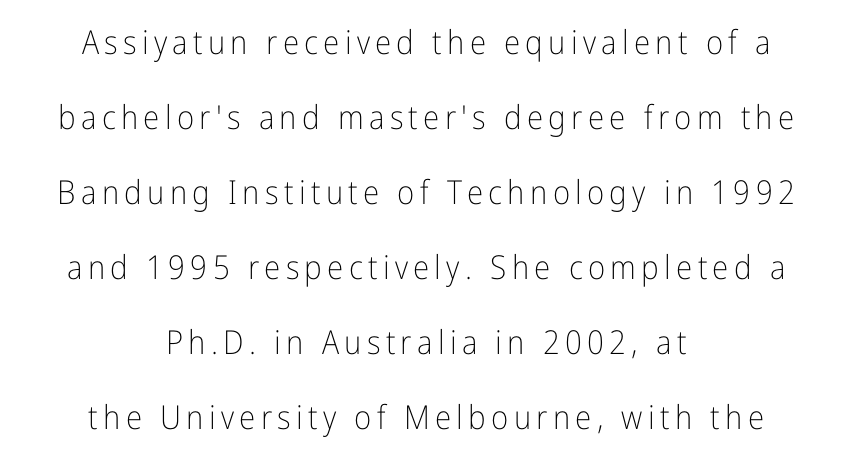
The image shows 33 px light, condensed sans-serif type, upright; set centered, loose line spacing (2.27x), not underlined; low stroke contrast and a medium x-height.
